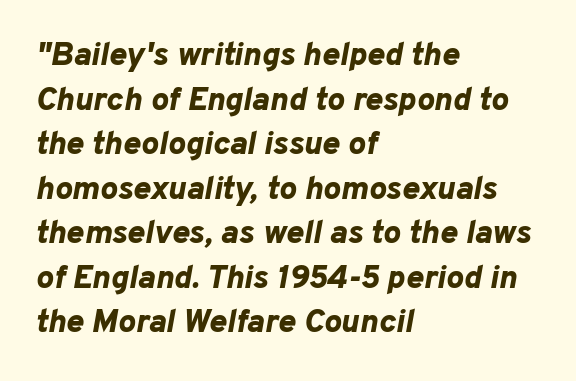
{"italic": "yes", "lean": "right", "slant_degrees": 10, "bold": "yes", "weight": "bold", "width": "normal", "stroke_contrast": "low", "x_height": "medium", "monospaced": "no", "underline": "no", "align": "left", "line_spacing": "normal", "line_spacing_ratio": 1.35, "letter_spacing": "normal", "letter_spacing_em": 0.0, "glyph_px": 33}
